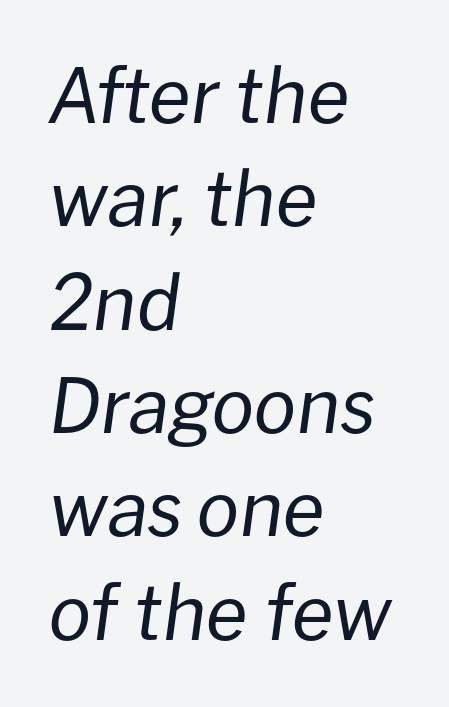
{"italic": "yes", "lean": "right", "slant_degrees": 8, "bold": "no", "weight": "regular", "width": "normal", "stroke_contrast": "low", "x_height": "medium", "monospaced": "no", "underline": "no", "align": "left", "line_spacing": "normal", "line_spacing_ratio": 1.36, "letter_spacing": "normal", "letter_spacing_em": 0.0, "glyph_px": 76}
